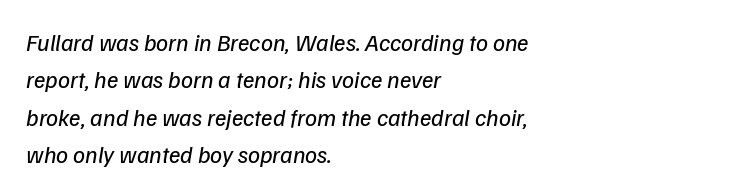
Q: Is the text bold? A: No.
Q: Is the text italic (slanted)? A: Yes, it leans right by about 9 degrees.
Q: Is the text underlined? A: No.
Q: How is the paragraph aligned? A: Left-aligned.
Q: Is the spacing between letters normal or unusually wide? A: Normal.
Q: Is the spacing between lines tight, normal or loose? A: Normal.
